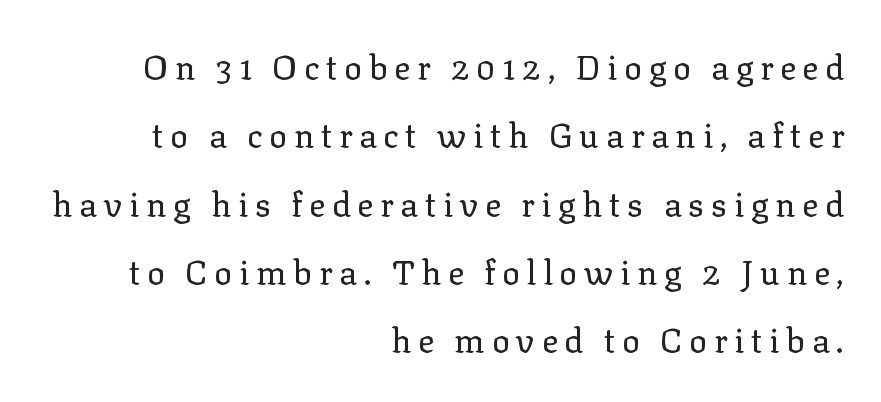
{"serif": "yes", "italic": "no", "bold": "no", "weight": "regular", "width": "normal", "stroke_contrast": "low", "x_height": "medium", "monospaced": "no", "underline": "no", "align": "right", "line_spacing": "loose", "line_spacing_ratio": 2.01, "glyph_px": 34}
